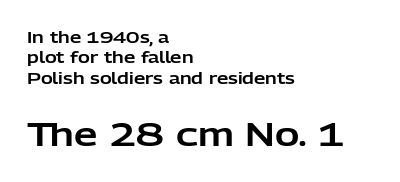
The image shows 33 px sans-serif type, upright; set left-aligned, normal line spacing (1.27x), normal letter spacing, not underlined; the second (bottom) block is 2.06x larger; low stroke contrast and a medium x-height.
